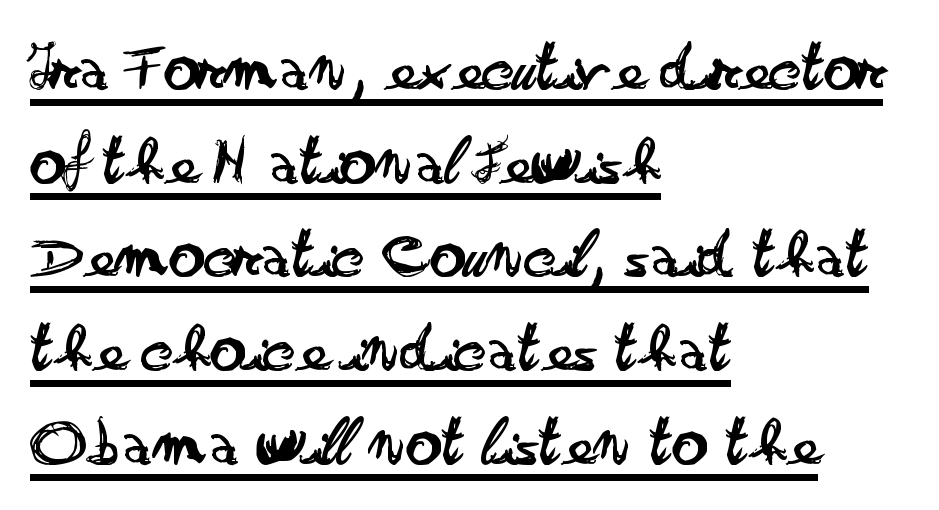
Q: Is the text bold? A: No.
Q: Is the text italic (slanted)? A: No, it is upright.
Q: Is the typeface a serif or a sans-serif typeface? A: Sans-serif.
Q: Is the text underlined? A: Yes.
Q: How is the paragraph aligned? A: Left-aligned.
Q: Is the spacing between letters normal or unusually wide? A: Normal.
Q: Is the spacing between lines tight, normal or loose? A: Normal.
Q: Width (condensed, normal, or wide)? A: Wide.
Q: Stroke contrast? A: Low.
Q: x-height? A: Small.
Q: Monospaced? A: No.
